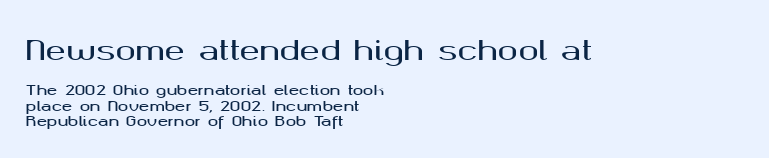
The image shows 27 px text type, upright; set left-aligned, tight line spacing (1.1x), normal letter spacing, not underlined; the first (top) block is 1.93x larger.
